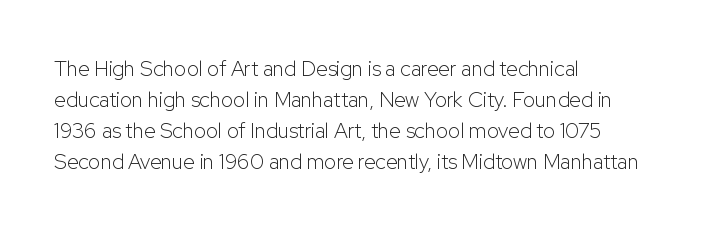
{"italic": "no", "bold": "no", "underline": "no", "align": "left", "line_spacing": "normal", "line_spacing_ratio": 1.48, "letter_spacing": "normal", "letter_spacing_em": 0.0, "glyph_px": 21}
